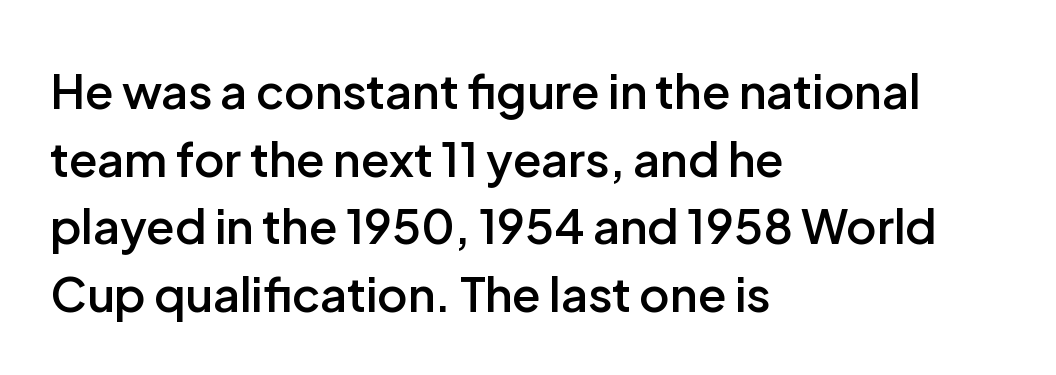
Q: Is the text bold? A: Semi-bold.
Q: Is the text italic (slanted)? A: No, it is upright.
Q: Is the typeface a serif or a sans-serif typeface? A: Sans-serif.
Q: Is the text underlined? A: No.
Q: How is the paragraph aligned? A: Left-aligned.
Q: Is the spacing between letters normal or unusually wide? A: Normal.
Q: Is the spacing between lines tight, normal or loose? A: Normal.
Q: Width (condensed, normal, or wide)? A: Normal.
Q: Stroke contrast? A: Low.
Q: x-height? A: Medium.
Q: Monospaced? A: No.
